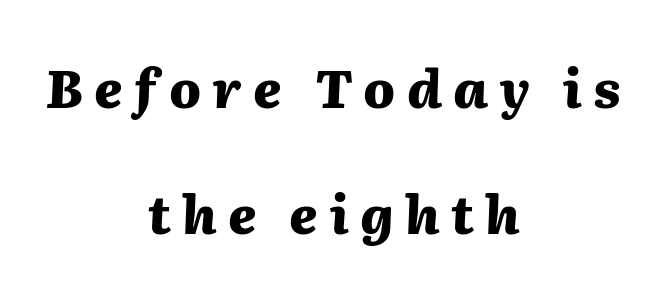
The image shows 52 px heavy type, italic (leaning right); set centered, loose line spacing (2.42x), unusually wide letter spacing (+0.22 em), not underlined; medium stroke contrast and a medium x-height.
